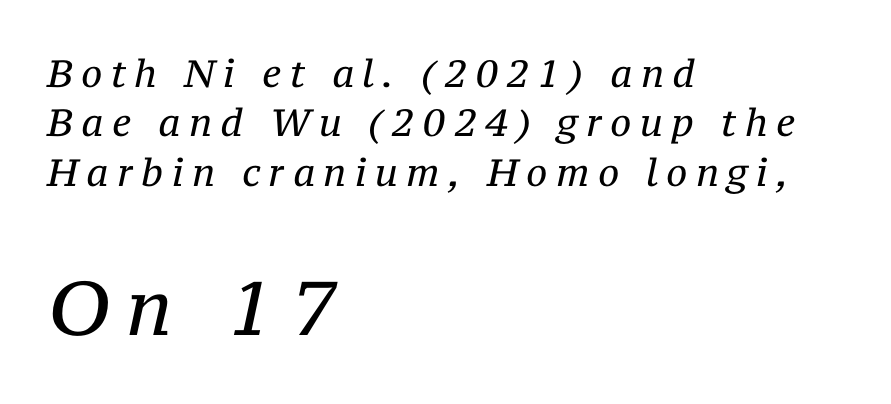
Q: Is the text bold? A: No.
Q: Is the text italic (slanted)? A: Yes, it leans right by about 12 degrees.
Q: Is the typeface a serif or a sans-serif typeface? A: Serif.
Q: Is the text underlined? A: No.
Q: How is the paragraph aligned? A: Left-aligned.
Q: Is the spacing between letters normal or unusually wide? A: Unusually wide.
Q: Is the spacing between lines tight, normal or loose? A: Normal.
Q: Which block of text is set in a larger size, the first (top) or the second (bottom)? A: The second (bottom) one.
Q: Width (condensed, normal, or wide)? A: Normal.
Q: Stroke contrast? A: Medium.
Q: x-height? A: Medium.
Q: Monospaced? A: No.
